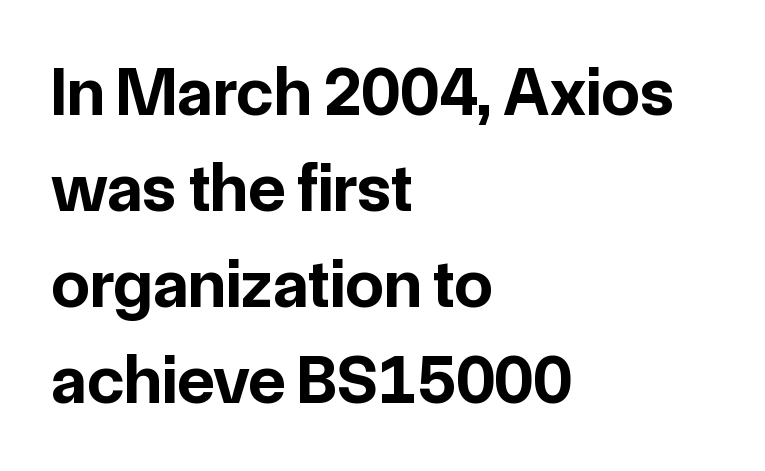
Q: Is the text bold? A: Yes.
Q: Is the text italic (slanted)? A: No, it is upright.
Q: Is the typeface a serif or a sans-serif typeface? A: Sans-serif.
Q: Is the text underlined? A: No.
Q: How is the paragraph aligned? A: Left-aligned.
Q: Is the spacing between letters normal or unusually wide? A: Normal.
Q: Is the spacing between lines tight, normal or loose? A: Normal.
Q: Width (condensed, normal, or wide)? A: Normal.
Q: Stroke contrast? A: Low.
Q: x-height? A: Medium.
Q: Monospaced? A: No.
